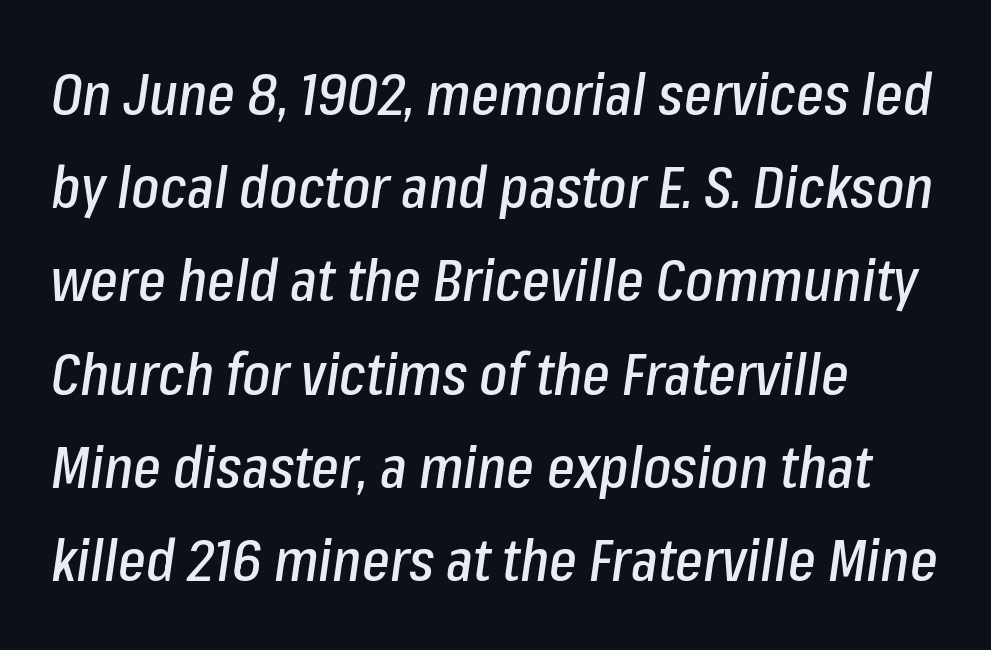
Q: Is the text italic (slanted)? A: Yes, it leans right by about 8 degrees.
Q: Is the text underlined? A: No.
Q: How is the paragraph aligned? A: Left-aligned.
Q: Is the spacing between letters normal or unusually wide? A: Normal.
Q: Is the spacing between lines tight, normal or loose? A: Normal.
Q: Width (condensed, normal, or wide)? A: Condensed.
Q: Stroke contrast? A: Low.
Q: x-height? A: Medium.
Q: Monospaced? A: No.
